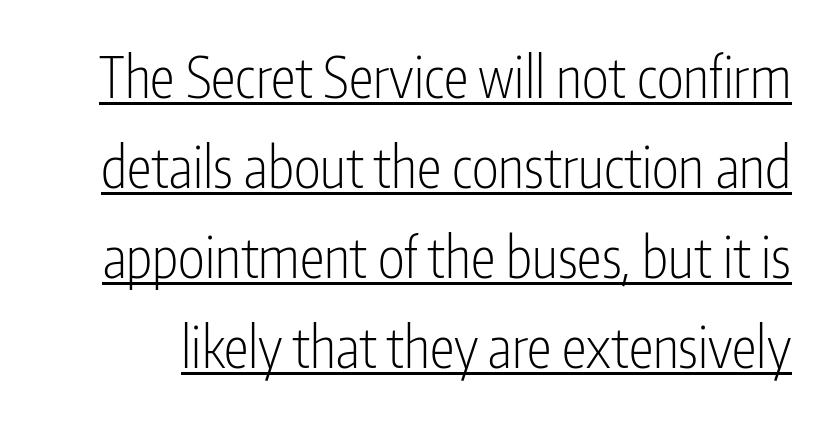
The image shows 56 px light, condensed sans-serif type, upright; set normal line spacing (1.61x), normal letter spacing, underlined; low stroke contrast and a medium x-height.
